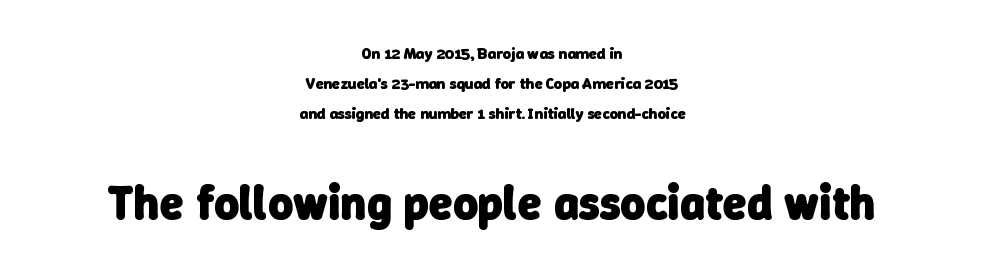
Between these two stacked blocks, the lower one wins on size. Standard letterfit; no display-style spreading of the glyphs. You can tell from the bare stems that sans-serif type was used. Quick note: underline off. The glyphs have the mass of a bold cut.
